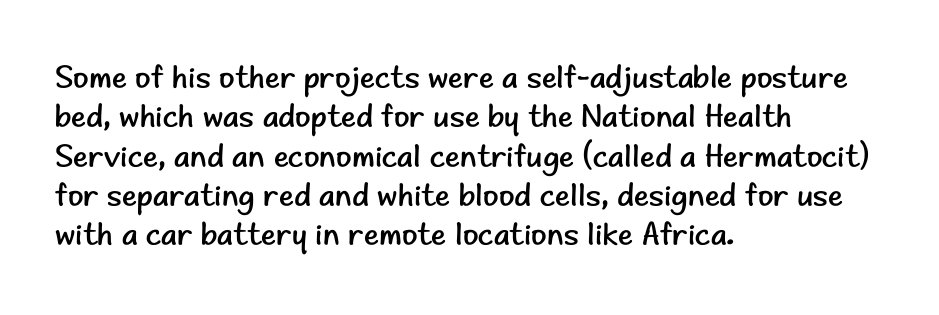
{"serif": "no", "italic": "no", "bold": "no", "weight": "regular", "width": "normal", "stroke_contrast": "low", "x_height": "small", "monospaced": "no", "underline": "no", "align": "left", "line_spacing_ratio": 1.23, "letter_spacing": "normal", "letter_spacing_em": 0.0, "glyph_px": 32}
